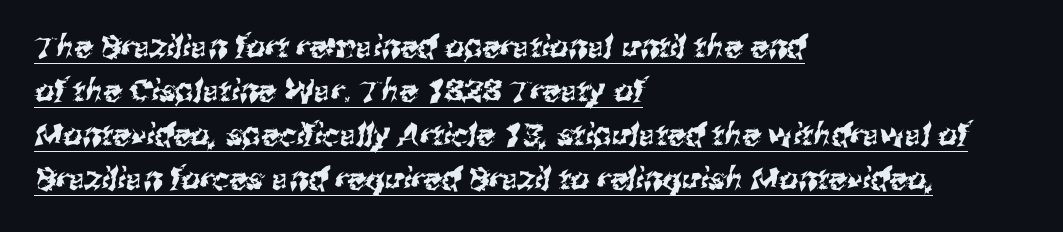
{"serif": "no", "width": "normal", "stroke_contrast": "medium", "x_height": "medium", "monospaced": "no", "underline": "yes", "align": "left", "line_spacing": "normal", "line_spacing_ratio": 1.47, "letter_spacing": "normal", "letter_spacing_em": 0.0, "glyph_px": 30}
